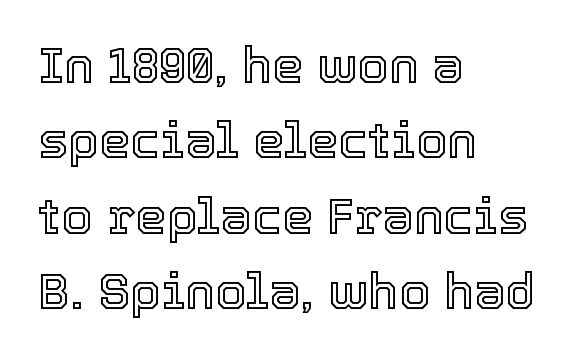
Q: Is the text italic (slanted)? A: No, it is upright.
Q: Is the text underlined? A: No.
Q: How is the paragraph aligned? A: Left-aligned.
Q: Is the spacing between letters normal or unusually wide? A: Normal.
Q: Is the spacing between lines tight, normal or loose? A: Normal.
Q: Width (condensed, normal, or wide)? A: Normal.
Q: x-height? A: Medium.
Q: Monospaced? A: No.
